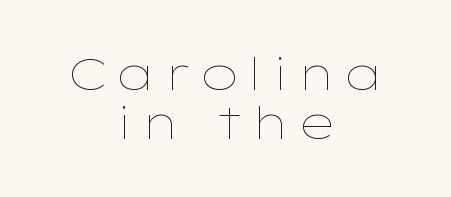
The image shows 44 px thin, wide type, upright; set centered, tight line spacing (1.12x), not underlined; low stroke contrast and a medium x-height.
